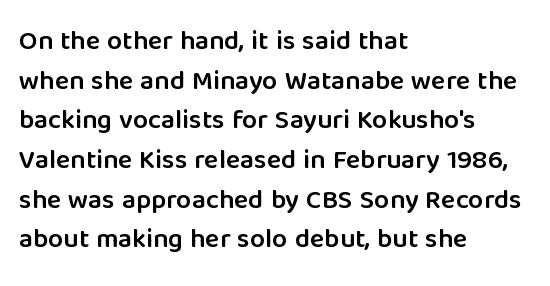
Observe the ordinary spacing: letters are neighbours, not strangers. The font's upright variant was chosen for this text. Letters rest on an invisible, unmarked baseline. The leading is moderate, giving the passage an even texture. The paragraph has a hard left edge and a soft right edge.
